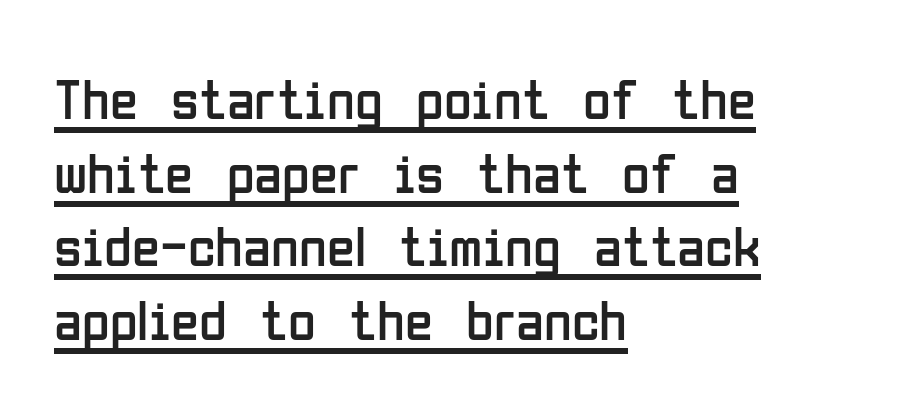
{"serif": "no", "italic": "no", "bold": "no", "weight": "regular", "width": "condensed", "stroke_contrast": "low", "x_height": "medium", "monospaced": "no", "underline": "yes", "align": "left", "line_spacing": "normal", "line_spacing_ratio": 1.29, "letter_spacing": "normal", "letter_spacing_em": 0.0, "glyph_px": 57}
